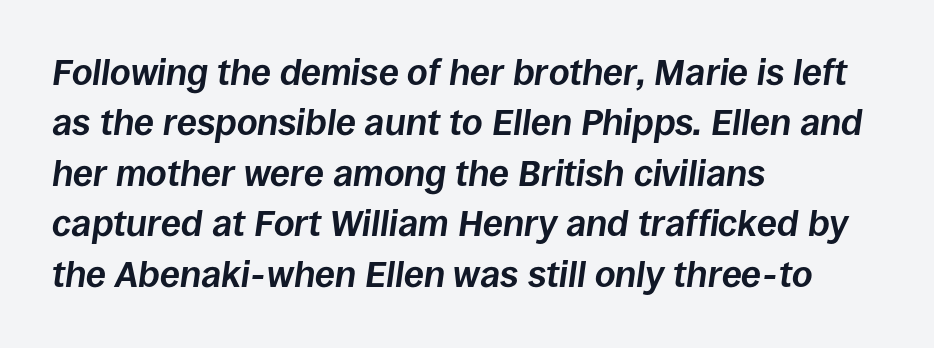
The image shows 36 px bold type, italic (leaning right); set left-aligned, normal line spacing (1.4x), normal letter spacing, not underlined; low stroke contrast and a large x-height.
